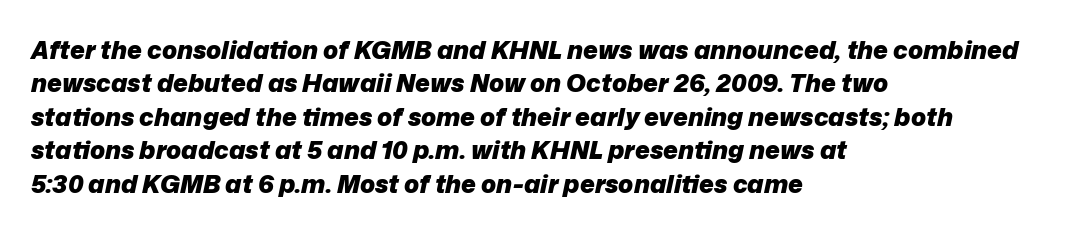
Q: Is the text bold? A: Yes.
Q: Is the text italic (slanted)? A: Yes, it leans right by about 12 degrees.
Q: Is the text underlined? A: No.
Q: How is the paragraph aligned? A: Left-aligned.
Q: Is the spacing between letters normal or unusually wide? A: Normal.
Q: Is the spacing between lines tight, normal or loose? A: Normal.
